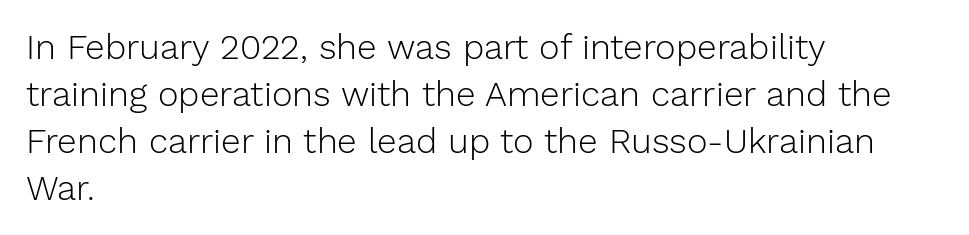
Honestly, the letter spacing is just normal — you wouldn't notice it. These lines are rendered in a variable-pitch font. Counters stay open thanks to moderate or lighter strokes. Plain, unruled lines of type.
